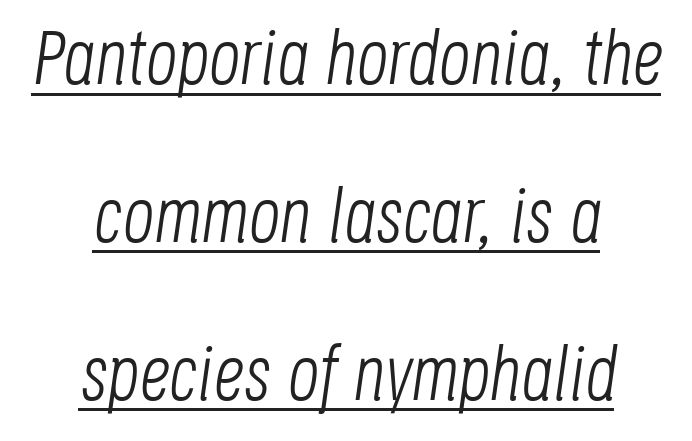
The font sits on the lighter half of the weight spectrum, regular included. This sample uses an oblique cut, with every glyph tilted off the vertical. Line spacing here is loose. Underlined type. The passage shown has conventional tracking throughout. Varying glyph widths throughout — classic text-font behaviour.
